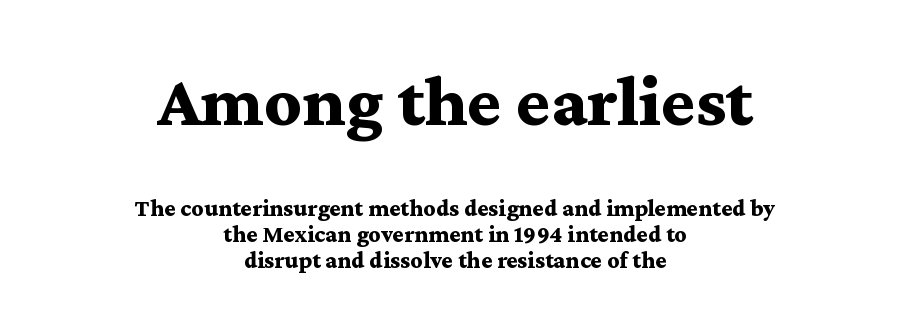
Q: Is the text bold? A: Yes.
Q: Is the text italic (slanted)? A: No, it is upright.
Q: Is the typeface a serif or a sans-serif typeface? A: Serif.
Q: Is the text underlined? A: No.
Q: How is the paragraph aligned? A: Centered.
Q: Is the spacing between letters normal or unusually wide? A: Normal.
Q: Is the spacing between lines tight, normal or loose? A: Tight.
Q: Which block of text is set in a larger size, the first (top) or the second (bottom)? A: The first (top) one.
Q: Width (condensed, normal, or wide)? A: Wide.
Q: Stroke contrast? A: Medium.
Q: x-height? A: Medium.
Q: Monospaced? A: No.
